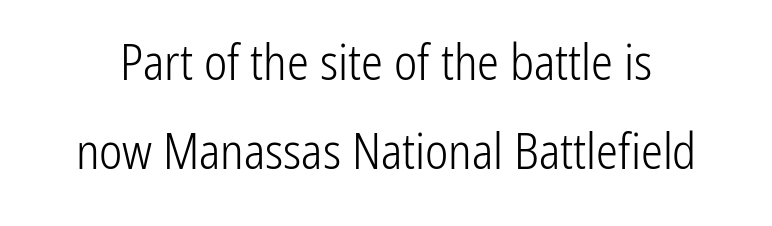
Just letters on the line, the space beneath them empty. Spacing verdict: proportional, widths tailored to each character. A sans-serif font was chosen for this passage. Heft: none added — not bold. Tracking here is standard; glyphs follow each other at the usual distance.
